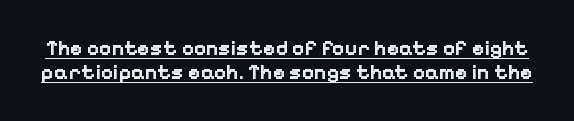
{"italic": "no", "bold": "yes", "underline": "yes", "line_spacing_ratio": 1.16, "letter_spacing": "normal", "letter_spacing_em": 0.0, "glyph_px": 21}
